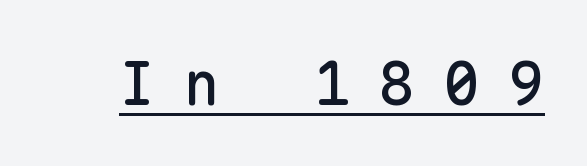
The image shows 60 px sans-serif type, upright, monospaced; set unusually wide letter spacing (+0.48 em), underlined; low stroke contrast and a medium x-height.
